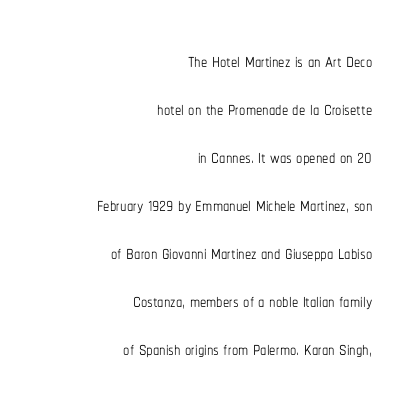
{"italic": "no", "bold": "no", "underline": "no", "align": "right", "line_spacing": "loose", "line_spacing_ratio": 1.92, "letter_spacing": "normal", "letter_spacing_em": 0.0, "glyph_px": 25}
